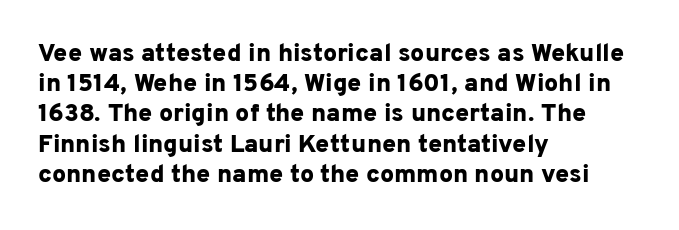
Q: Is the text bold? A: Yes.
Q: Is the text italic (slanted)? A: No, it is upright.
Q: Is the text underlined? A: No.
Q: How is the paragraph aligned? A: Left-aligned.
Q: Is the spacing between letters normal or unusually wide? A: Normal.
